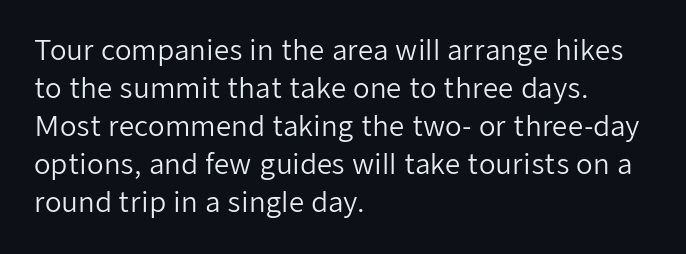
The image shows 27 px text type, upright; set left-aligned, normal line spacing (1.41x), normal letter spacing, not underlined.
